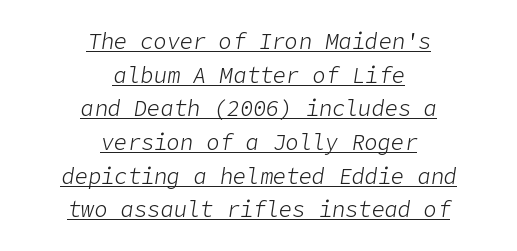
The image shows 22 px text type, italic (leaning right); set centered, normal line spacing (1.53x), normal letter spacing, underlined.
